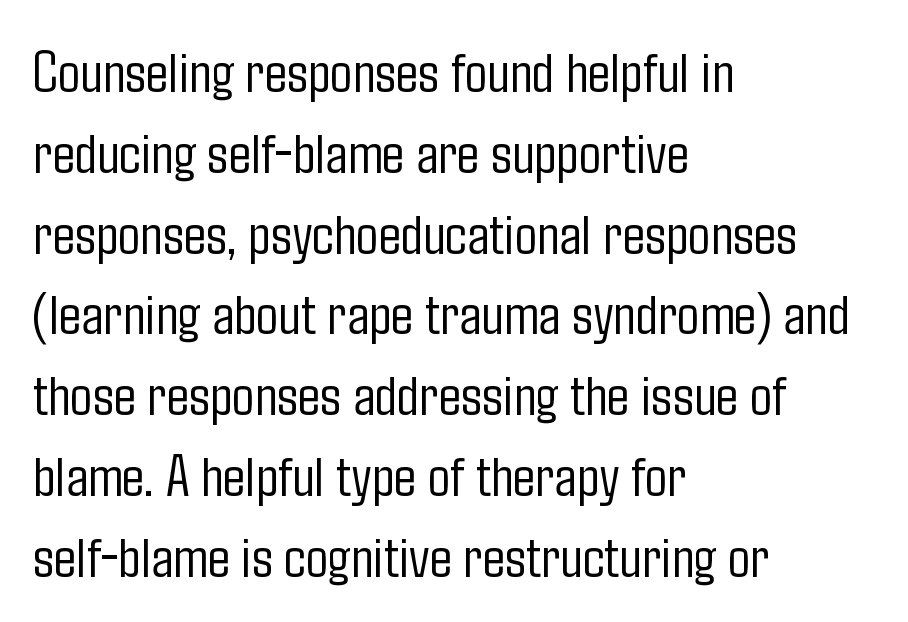
The image shows 59 px light, condensed sans-serif type, upright; set left-aligned, normal line spacing (1.37x), normal letter spacing, not underlined; low stroke contrast and a medium x-height.
